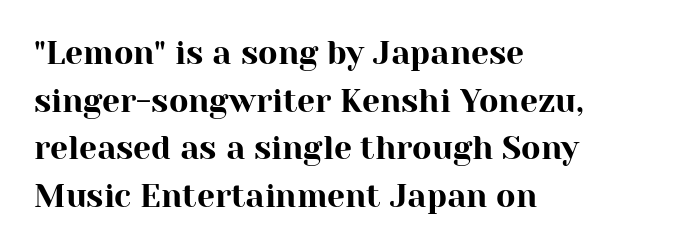
The image shows 32 px serif type, upright; set left-aligned, normal line spacing (1.49x), normal letter spacing, not underlined; high stroke contrast and a medium x-height.
